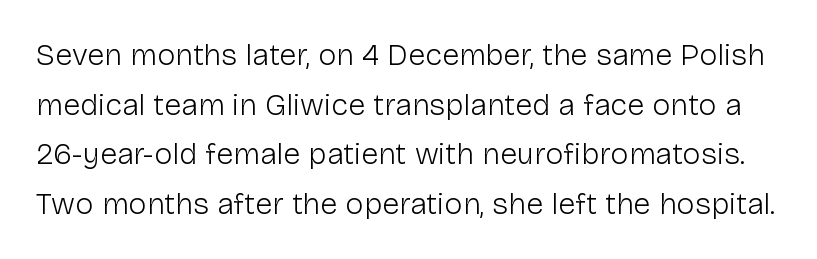
Q: Is the text bold? A: No.
Q: Is the text italic (slanted)? A: No, it is upright.
Q: Is the typeface a serif or a sans-serif typeface? A: Sans-serif.
Q: Is the text underlined? A: No.
Q: Is the spacing between letters normal or unusually wide? A: Normal.
Q: Is the spacing between lines tight, normal or loose? A: Normal.
Q: Width (condensed, normal, or wide)? A: Normal.
Q: Stroke contrast? A: Low.
Q: x-height? A: Medium.
Q: Monospaced? A: No.
